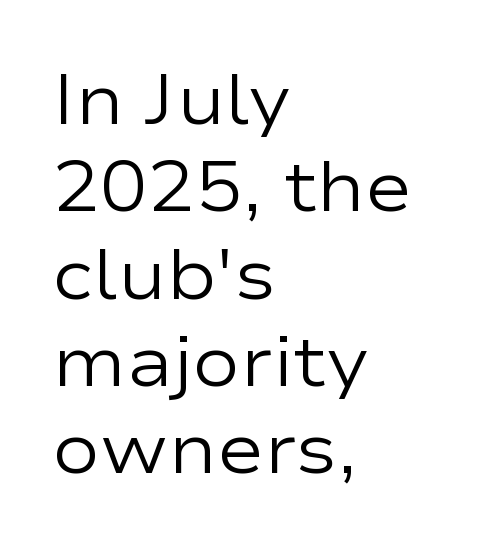
Q: Is the text bold? A: No.
Q: Is the text italic (slanted)? A: No, it is upright.
Q: Is the typeface a serif or a sans-serif typeface? A: Sans-serif.
Q: Is the text underlined? A: No.
Q: How is the paragraph aligned? A: Left-aligned.
Q: Is the spacing between letters normal or unusually wide? A: Normal.
Q: Width (condensed, normal, or wide)? A: Wide.
Q: Stroke contrast? A: Low.
Q: x-height? A: Medium.
Q: Monospaced? A: No.
